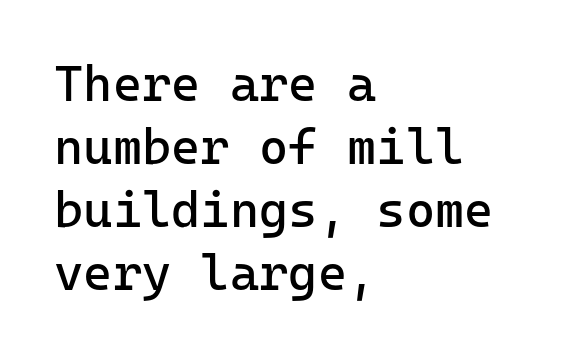
Unlike italic type, these characters show no tilt at all. Is this a heavy cut? Hardly; it is regular or lighter. Default kerning and tracking; the words read as compact shapes. The rendering uses a moderate line-height, typical for paragraphs. The letters carry no serifs — their stems end cleanly without finishing strokes. This rendering features lettering with no underline.
